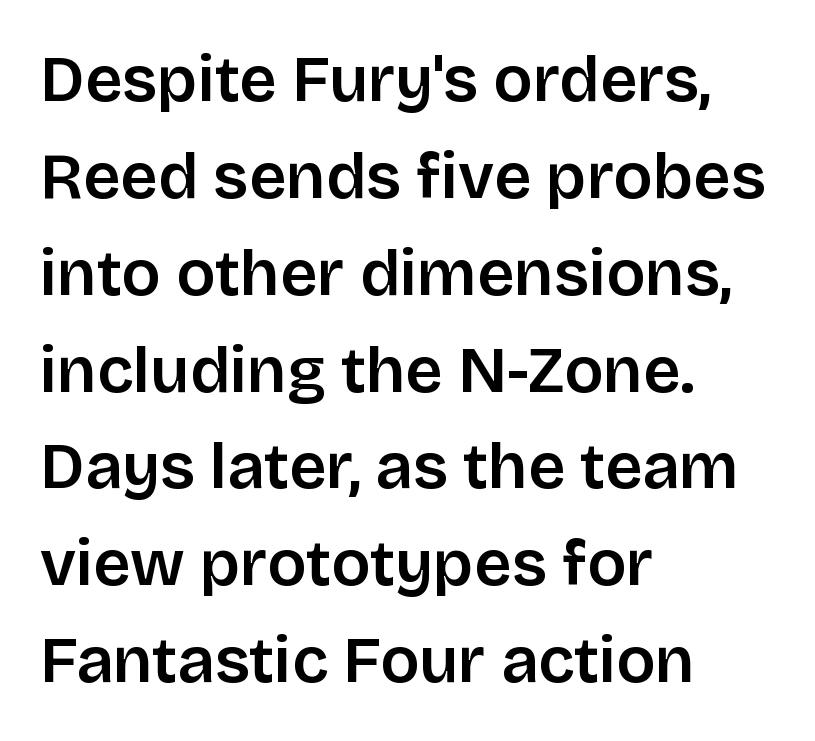
{"serif": "no", "italic": "no", "width": "normal", "stroke_contrast": "low", "x_height": "large", "monospaced": "no", "underline": "no", "align": "left", "line_spacing": "normal", "line_spacing_ratio": 1.49, "letter_spacing": "normal", "letter_spacing_em": 0.0, "glyph_px": 65}
